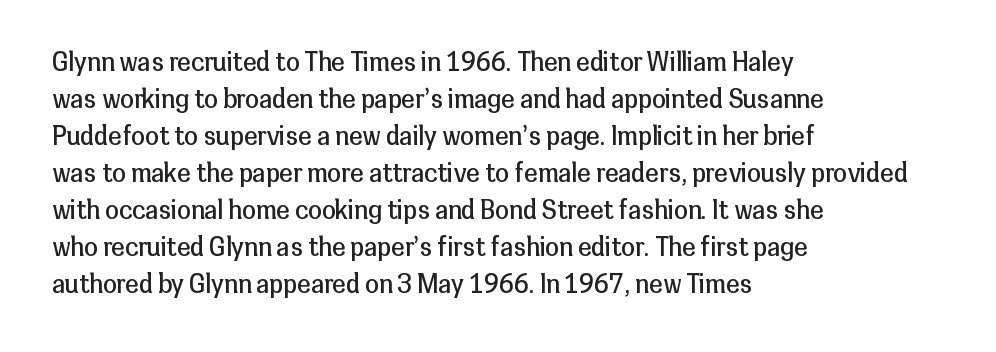
{"italic": "no", "bold": "no", "underline": "no", "align": "left", "line_spacing": "normal", "line_spacing_ratio": 1.48, "letter_spacing": "normal", "letter_spacing_em": 0.0, "glyph_px": 25}
